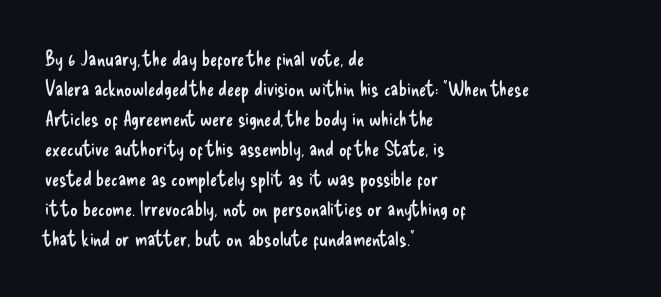
Compared with typical body copy, the letter spacing here is the same. The text block is weighted toward the left margin, trailing off unevenly rightward. The foot of each line stays bare and open. Evenly set lines give the paragraph a standard silhouette. Stroke thickness stays within the range of a standard reading face or lighter.
